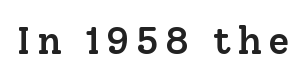
{"serif": "yes", "italic": "no", "bold": "semi", "weight": "semibold", "width": "normal", "stroke_contrast": "low", "x_height": "medium", "monospaced": "no", "underline": "no", "glyph_px": 38}
